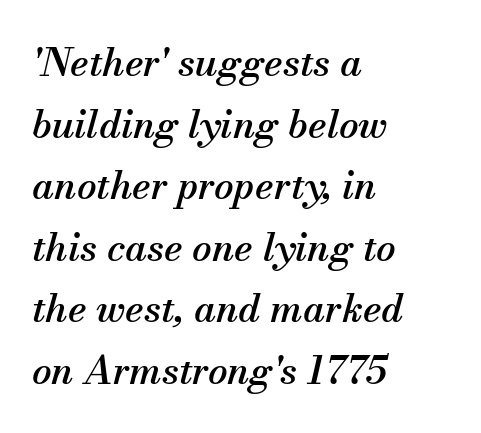
{"serif": "yes", "italic": "yes", "lean": "right", "slant_degrees": 13, "width": "normal", "stroke_contrast": "medium", "x_height": "small", "monospaced": "no", "underline": "no", "align": "left", "line_spacing": "normal", "line_spacing_ratio": 1.58, "letter_spacing": "normal", "letter_spacing_em": 0.0, "glyph_px": 39}
